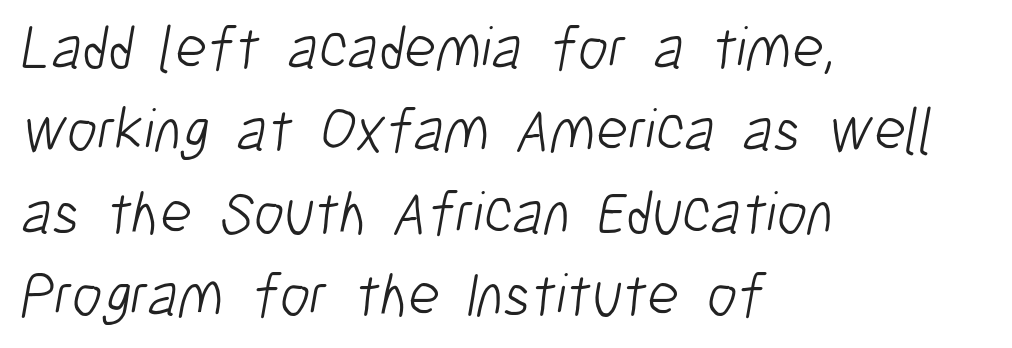
The cut favours lightness, reaching ordinary text weight at its darkest. Varying glyph widths throughout — classic text-font behaviour. The glyphs in this specimen are sans serif. The letters sit at their default tracking, neither squeezed nor spread. This sample is left-justified, so line endings fall wherever the words run out.
